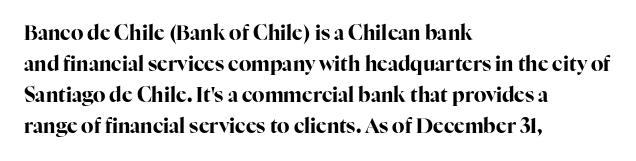
Q: Is the text bold? A: Yes.
Q: Is the text italic (slanted)? A: No, it is upright.
Q: Is the text underlined? A: No.
Q: How is the paragraph aligned? A: Left-aligned.
Q: Is the spacing between letters normal or unusually wide? A: Normal.
Q: Is the spacing between lines tight, normal or loose? A: Normal.
